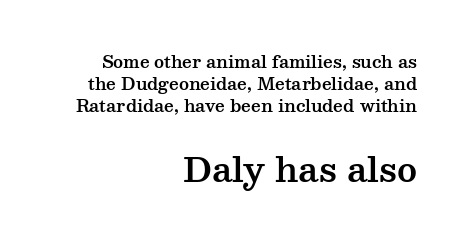
Do the letters lean? They stand straight. Small over large — that's the arrangement of the two blocks here. Does the copy run flush right? Yes — the right margin is perfectly even. Standard letterfit; no display-style spreading of the glyphs. The area under the type is left untouched. Type style note: has serifs.
